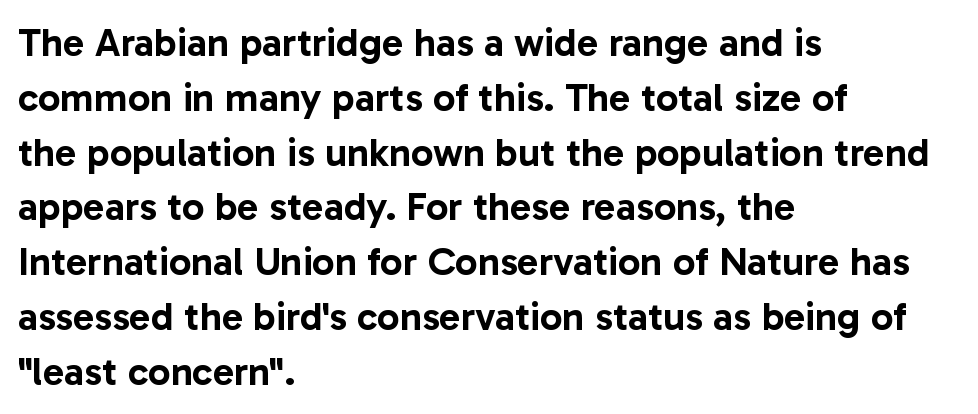
{"serif": "no", "italic": "no", "width": "normal", "stroke_contrast": "low", "x_height": "medium", "monospaced": "no", "underline": "no", "align": "left", "line_spacing": "normal", "line_spacing_ratio": 1.37, "letter_spacing": "normal", "letter_spacing_em": 0.0, "glyph_px": 40}
